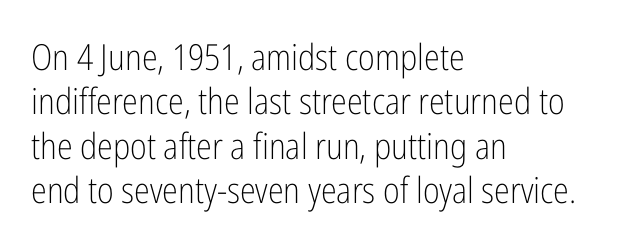
The image shows 36 px light, condensed sans-serif type, upright; set left-aligned, line spacing 1.23x, normal letter spacing, not underlined; low stroke contrast and a medium x-height.
